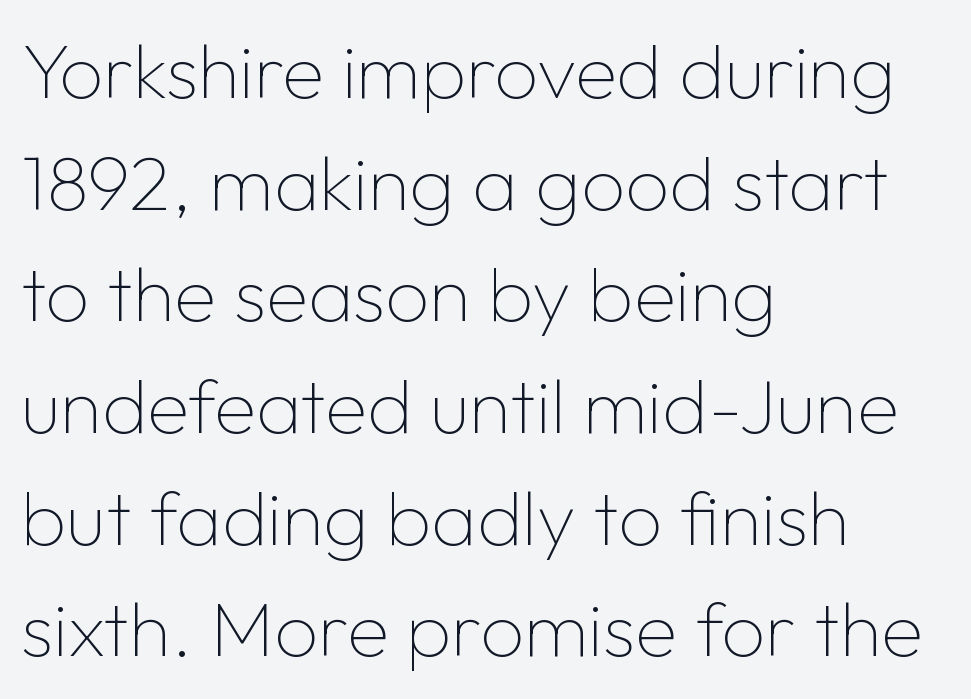
This is the regular roman posture of the typeface. The strokes carry an ordinary text weight at most. Check under the words: just untouched page. In terms of letterspacing, this is plain default setting. Students, observe: this is what conventionally led text looks like.
